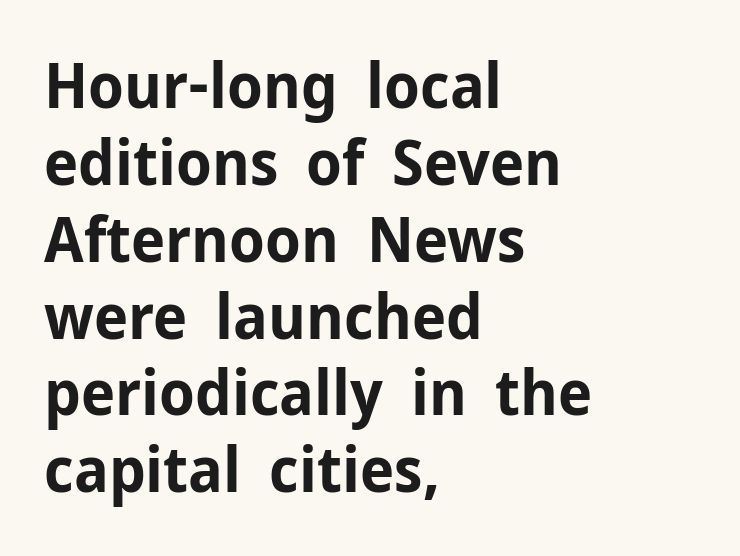
The image shows 63 px bold sans-serif type, upright; set left-aligned, line spacing 1.22x, normal letter spacing, not underlined; low stroke contrast and a medium x-height.
